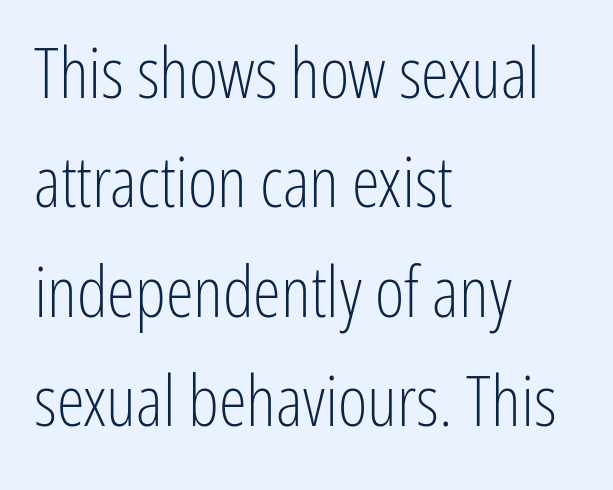
The image shows 71 px light, condensed sans-serif type, upright; set left-aligned, normal line spacing (1.54x), normal letter spacing, not underlined; low stroke contrast and a medium x-height.
